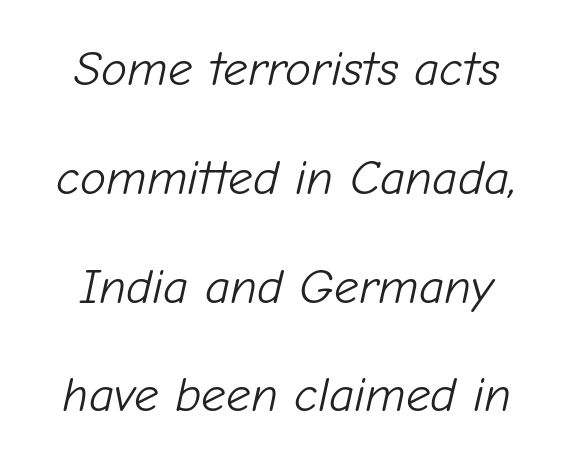
Q: Is the text bold? A: No.
Q: Is the text italic (slanted)? A: Yes, it leans right by about 12 degrees.
Q: Is the text underlined? A: No.
Q: Is the spacing between letters normal or unusually wide? A: Normal.
Q: Is the spacing between lines tight, normal or loose? A: Loose.
Q: Width (condensed, normal, or wide)? A: Normal.
Q: Stroke contrast? A: Low.
Q: x-height? A: Medium.
Q: Monospaced? A: No.
